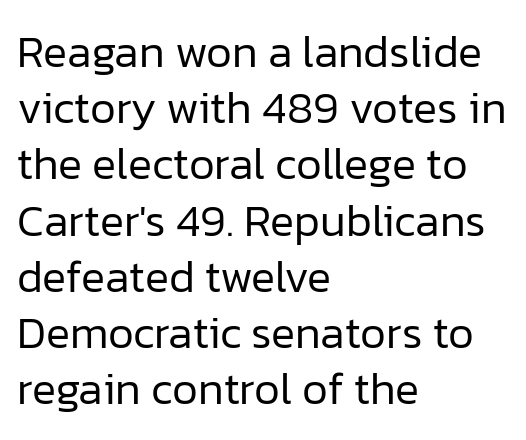
Q: Is the text bold? A: No.
Q: Is the text italic (slanted)? A: No, it is upright.
Q: Is the typeface a serif or a sans-serif typeface? A: Sans-serif.
Q: Is the text underlined? A: No.
Q: How is the paragraph aligned? A: Left-aligned.
Q: Is the spacing between letters normal or unusually wide? A: Normal.
Q: Is the spacing between lines tight, normal or loose? A: Normal.
Q: Width (condensed, normal, or wide)? A: Normal.
Q: Stroke contrast? A: Low.
Q: x-height? A: Medium.
Q: Monospaced? A: No.
